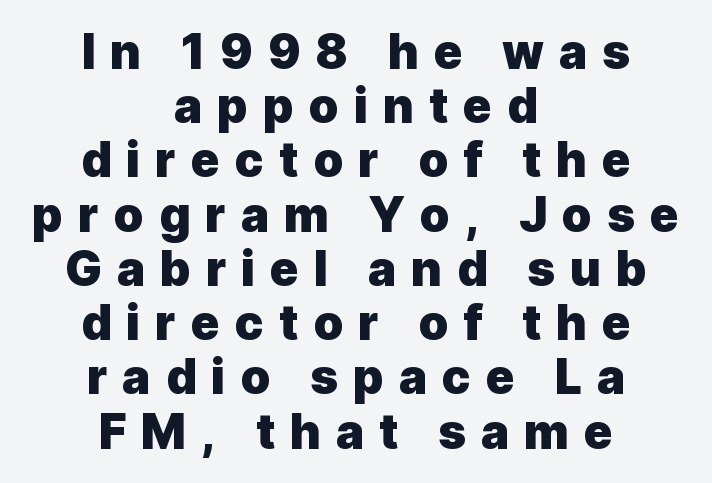
This is roman type, the default non-slanted kind. These lines huddle together more closely than default settings would place them. Both edges are ragged and mirror each other, which tells us the setting is centered. The type family on display is of the sans-serif kind. No word sits above an underline. The rendering inserts visible extra space after every character.
